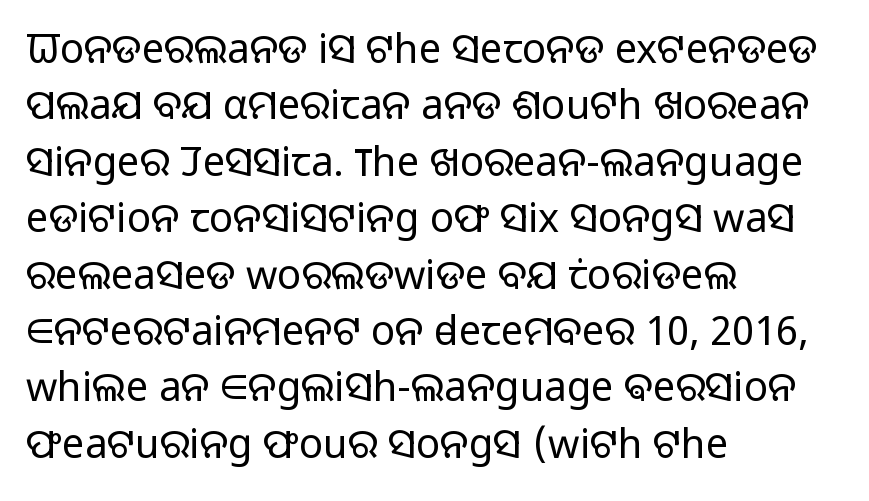
{"serif": "no", "italic": "no", "bold": "no", "weight": "light", "width": "normal", "stroke_contrast": "low", "x_height": "medium", "monospaced": "no", "underline": "no", "align": "left", "line_spacing": "normal", "line_spacing_ratio": 1.41, "letter_spacing": "normal", "letter_spacing_em": 0.0, "glyph_px": 40}
